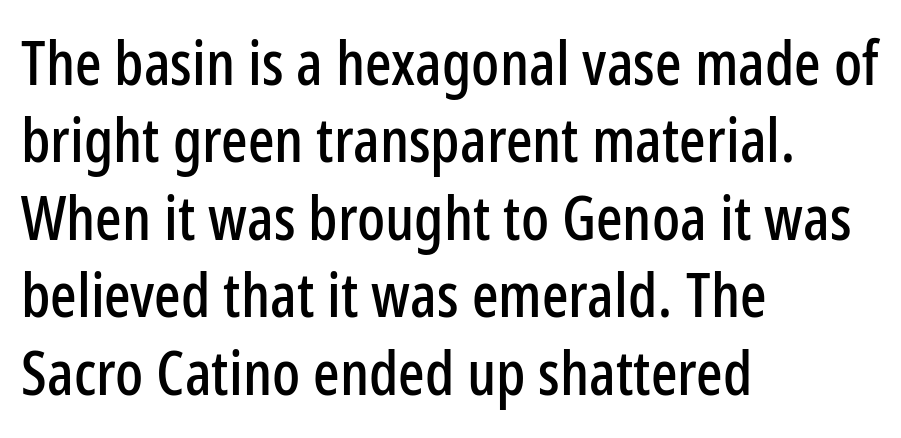
Q: Is the text italic (slanted)? A: No, it is upright.
Q: Is the typeface a serif or a sans-serif typeface? A: Sans-serif.
Q: Is the text underlined? A: No.
Q: How is the paragraph aligned? A: Left-aligned.
Q: Is the spacing between letters normal or unusually wide? A: Normal.
Q: Is the spacing between lines tight, normal or loose? A: Normal.
Q: Width (condensed, normal, or wide)? A: Condensed.
Q: Stroke contrast? A: Low.
Q: x-height? A: Medium.
Q: Monospaced? A: No.
